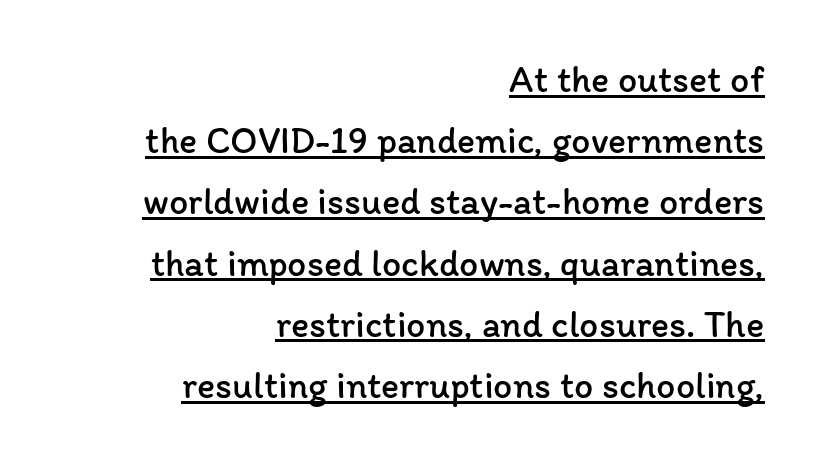
Q: Is the text bold? A: No.
Q: Is the text italic (slanted)? A: No, it is upright.
Q: Is the text underlined? A: Yes.
Q: How is the paragraph aligned? A: Right-aligned.
Q: Is the spacing between letters normal or unusually wide? A: Normal.
Q: Is the spacing between lines tight, normal or loose? A: Normal.
Q: Width (condensed, normal, or wide)? A: Normal.
Q: Stroke contrast? A: Low.
Q: x-height? A: Medium.
Q: Monospaced? A: No.
